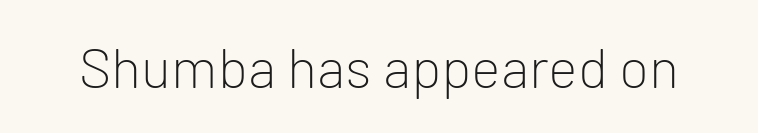
The image shows 56 px light sans-serif type, upright; set normal letter spacing, not underlined; low stroke contrast and a medium x-height.
